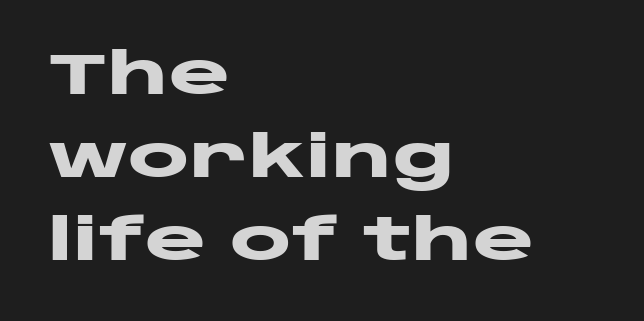
Q: Is the text bold? A: Yes.
Q: Is the text italic (slanted)? A: No, it is upright.
Q: Is the typeface a serif or a sans-serif typeface? A: Sans-serif.
Q: Is the text underlined? A: No.
Q: How is the paragraph aligned? A: Left-aligned.
Q: Is the spacing between letters normal or unusually wide? A: Normal.
Q: Is the spacing between lines tight, normal or loose? A: Normal.
Q: Width (condensed, normal, or wide)? A: Wide.
Q: Stroke contrast? A: Low.
Q: x-height? A: Large.
Q: Monospaced? A: No.
